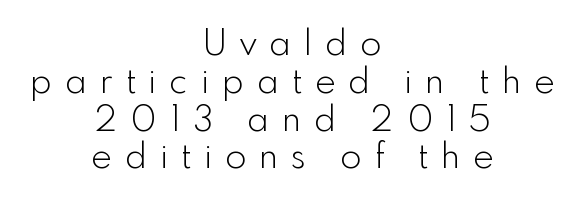
Q: Is the text bold? A: No.
Q: Is the text italic (slanted)? A: No, it is upright.
Q: Is the typeface a serif or a sans-serif typeface? A: Sans-serif.
Q: Is the text underlined? A: No.
Q: How is the paragraph aligned? A: Centered.
Q: Is the spacing between letters normal or unusually wide? A: Unusually wide.
Q: Is the spacing between lines tight, normal or loose? A: Tight.
Q: Width (condensed, normal, or wide)? A: Normal.
Q: x-height? A: Small.
Q: Monospaced? A: No.
